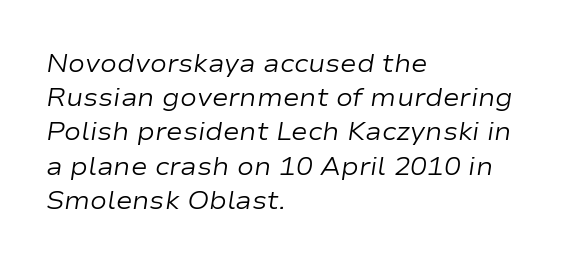
Q: Is the text bold? A: No.
Q: Is the text italic (slanted)? A: Yes, it leans right by about 9 degrees.
Q: Is the text underlined? A: No.
Q: How is the paragraph aligned? A: Left-aligned.
Q: Is the spacing between letters normal or unusually wide? A: Normal.
Q: Is the spacing between lines tight, normal or loose? A: Normal.
